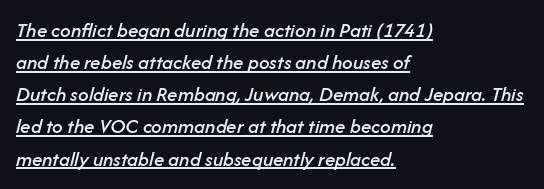
{"italic": "yes", "lean": "right", "slant_degrees": 14, "underline": "yes", "align": "left", "line_spacing": "normal", "line_spacing_ratio": 1.53, "letter_spacing": "normal", "letter_spacing_em": 0.0, "glyph_px": 21}
